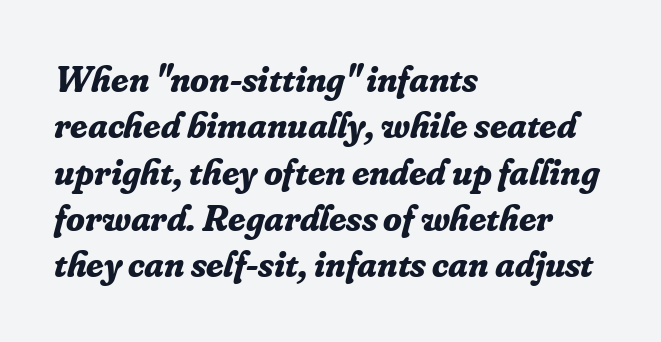
The image shows 38 px bold serif type, italic (leaning right); set left-aligned, line spacing 1.22x, normal letter spacing, not underlined; low stroke contrast and a small x-height.
